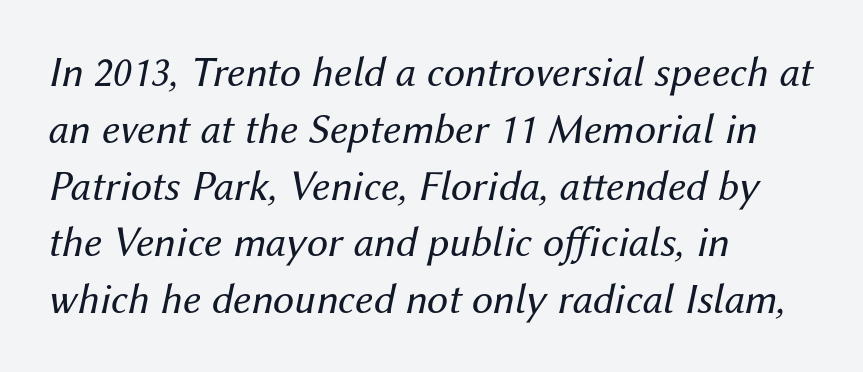
{"italic": "yes", "lean": "right", "slant_degrees": 12, "bold": "no", "weight": "regular", "width": "normal", "stroke_contrast": "medium", "x_height": "medium", "monospaced": "no", "underline": "no", "align": "left", "line_spacing": "normal", "line_spacing_ratio": 1.32, "letter_spacing": "normal", "letter_spacing_em": 0.0, "glyph_px": 43}
